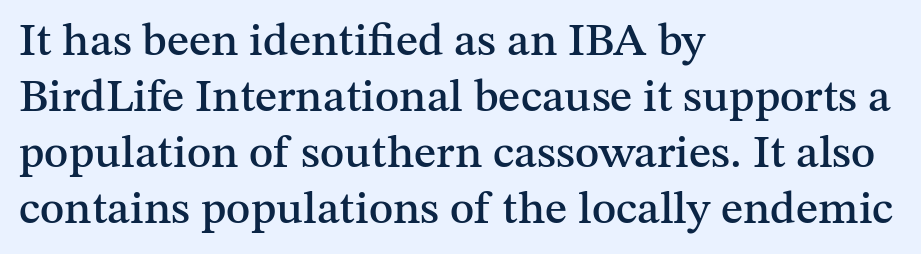
Q: Is the text italic (slanted)? A: No, it is upright.
Q: Is the typeface a serif or a sans-serif typeface? A: Serif.
Q: Is the text underlined? A: No.
Q: How is the paragraph aligned? A: Left-aligned.
Q: Is the spacing between letters normal or unusually wide? A: Normal.
Q: Width (condensed, normal, or wide)? A: Normal.
Q: Stroke contrast? A: Medium.
Q: x-height? A: Medium.
Q: Monospaced? A: No.
